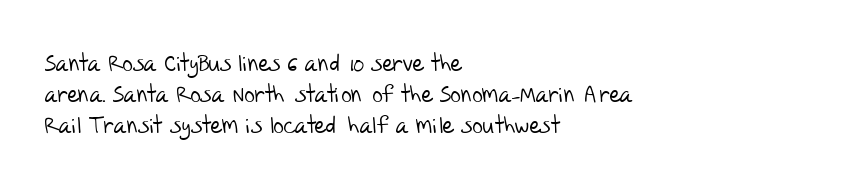
Q: Is the text bold? A: No.
Q: Is the text underlined? A: No.
Q: How is the paragraph aligned? A: Left-aligned.
Q: Is the spacing between letters normal or unusually wide? A: Normal.
Q: Is the spacing between lines tight, normal or loose? A: Normal.
